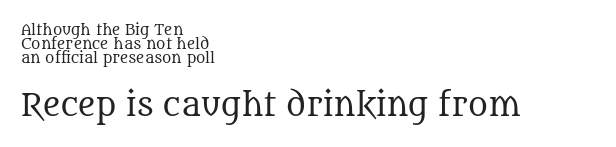
Q: Is the text bold? A: No.
Q: Is the text italic (slanted)? A: No, it is upright.
Q: Is the typeface a serif or a sans-serif typeface? A: Serif.
Q: Is the text underlined? A: No.
Q: How is the paragraph aligned? A: Left-aligned.
Q: Is the spacing between letters normal or unusually wide? A: Normal.
Q: Is the spacing between lines tight, normal or loose? A: Tight.
Q: Which block of text is set in a larger size, the first (top) or the second (bottom)? A: The second (bottom) one.
Q: Width (condensed, normal, or wide)? A: Normal.
Q: Stroke contrast? A: Medium.
Q: x-height? A: Large.
Q: Monospaced? A: No.
